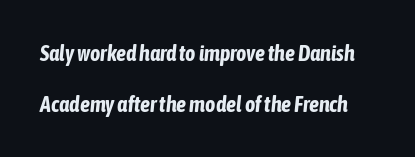
{"italic": "yes", "lean": "right", "slant_degrees": 6, "bold": "yes", "underline": "no", "line_spacing": "loose", "line_spacing_ratio": 2.31, "letter_spacing": "normal", "letter_spacing_em": 0.0, "glyph_px": 22}
